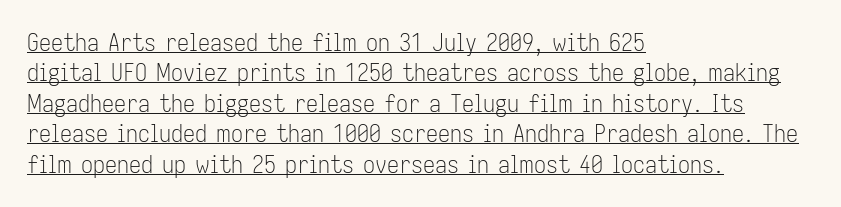
The image shows 24 px text type, upright; set left-aligned, normal line spacing (1.27x), normal letter spacing, underlined.
